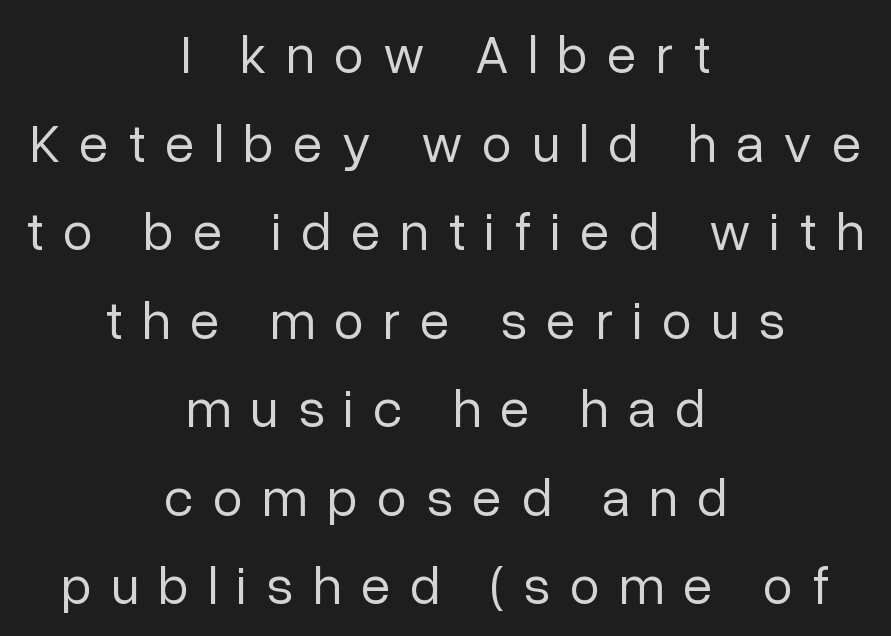
{"serif": "no", "italic": "no", "bold": "no", "weight": "regular", "width": "normal", "stroke_contrast": "low", "x_height": "medium", "monospaced": "no", "underline": "no", "align": "center", "line_spacing": "normal", "line_spacing_ratio": 1.64, "letter_spacing": "wide", "letter_spacing_em": 0.36, "glyph_px": 54}
